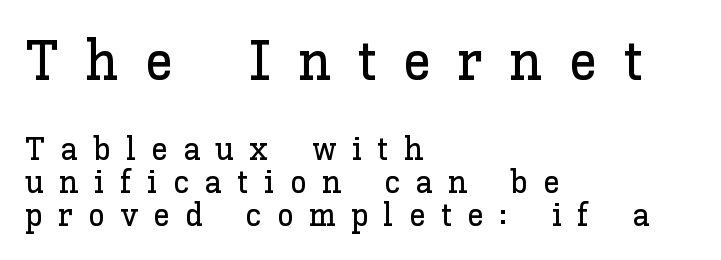
{"italic": "no", "width": "normal", "stroke_contrast": "low", "x_height": "medium", "monospaced": "no", "underline": "no", "align": "left", "line_spacing": "tight", "line_spacing_ratio": 1.0, "letter_spacing": "wide", "letter_spacing_em": 0.47, "larger_block": "first", "size_ratio": 1.73, "glyph_px": 57}
